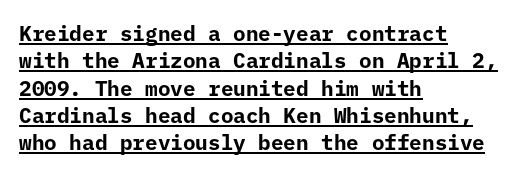
The image shows 21 px bold type, upright; set left-aligned, normal line spacing (1.3x), normal letter spacing, underlined.
